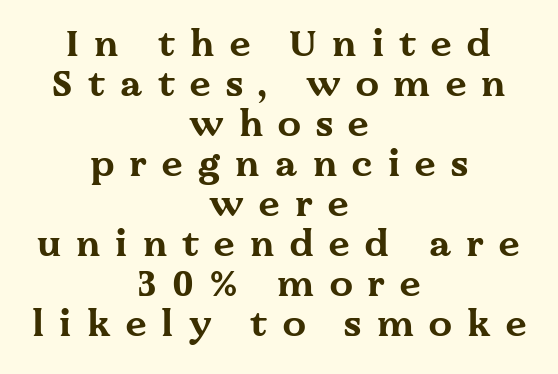
{"serif": "yes", "italic": "no", "bold": "yes", "weight": "bold", "width": "wide", "stroke_contrast": "medium", "x_height": "medium", "monospaced": "no", "underline": "no", "align": "center", "line_spacing": "tight", "line_spacing_ratio": 1.08, "letter_spacing": "wide", "letter_spacing_em": 0.41, "glyph_px": 37}
